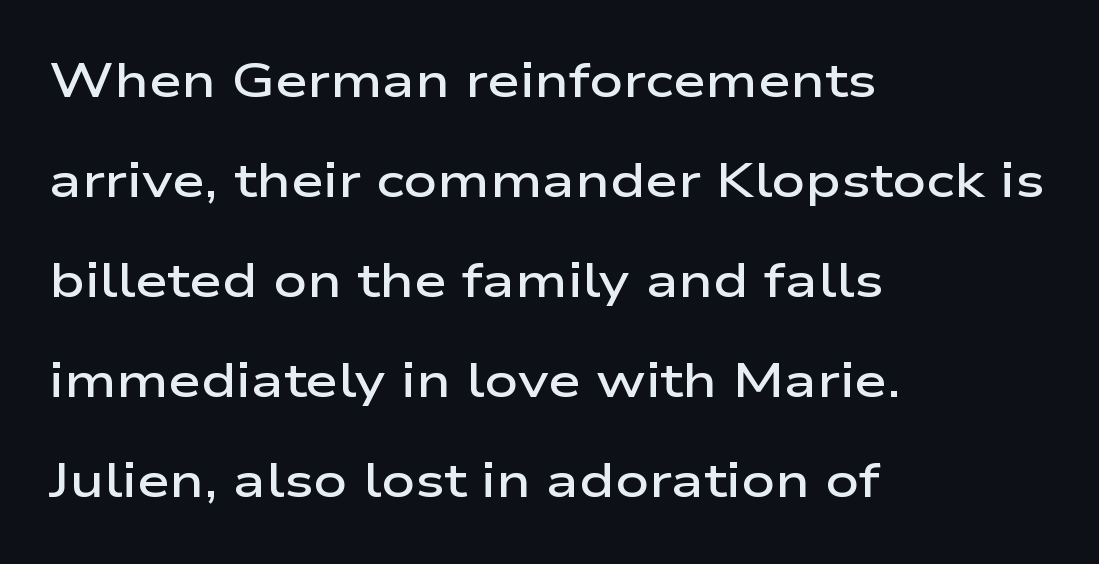
Q: Is the text bold? A: Semi-bold.
Q: Is the text italic (slanted)? A: No, it is upright.
Q: Is the typeface a serif or a sans-serif typeface? A: Sans-serif.
Q: Is the text underlined? A: No.
Q: How is the paragraph aligned? A: Left-aligned.
Q: Is the spacing between letters normal or unusually wide? A: Normal.
Q: Is the spacing between lines tight, normal or loose? A: Loose.
Q: Width (condensed, normal, or wide)? A: Wide.
Q: Stroke contrast? A: Low.
Q: x-height? A: Medium.
Q: Monospaced? A: No.
